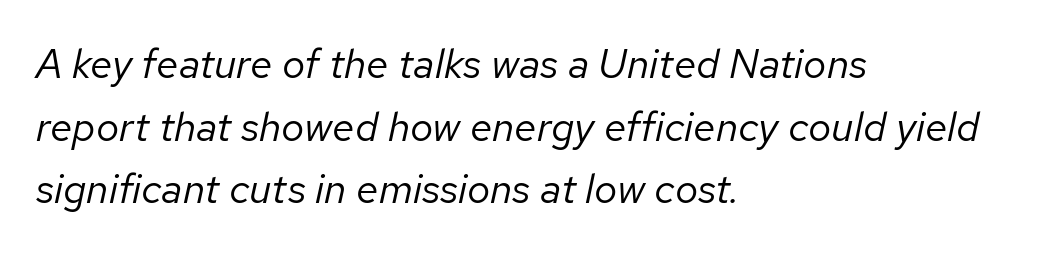
{"italic": "yes", "lean": "right", "slant_degrees": 12, "bold": "no", "weight": "regular", "width": "normal", "stroke_contrast": "low", "x_height": "medium", "monospaced": "no", "underline": "no", "align": "left", "line_spacing": "normal", "line_spacing_ratio": 1.53, "letter_spacing": "normal", "letter_spacing_em": 0.0, "glyph_px": 41}
